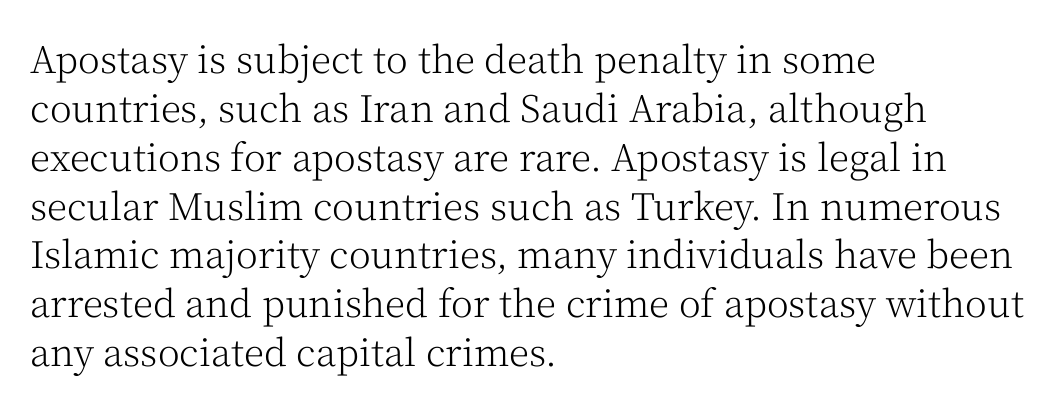
{"serif": "yes", "italic": "no", "bold": "no", "weight": "light", "width": "normal", "stroke_contrast": "medium", "x_height": "medium", "monospaced": "no", "underline": "no", "align": "left", "line_spacing": "normal", "line_spacing_ratio": 1.32, "letter_spacing": "normal", "letter_spacing_em": 0.0, "glyph_px": 37}
